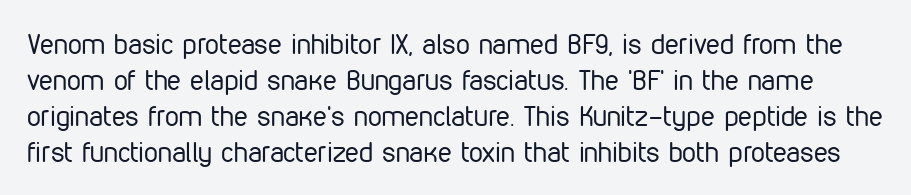
Q: Is the text bold? A: No.
Q: Is the text italic (slanted)? A: No, it is upright.
Q: Is the typeface a serif or a sans-serif typeface? A: Sans-serif.
Q: Is the text underlined? A: No.
Q: Is the spacing between letters normal or unusually wide? A: Normal.
Q: Is the spacing between lines tight, normal or loose? A: Normal.
Q: Width (condensed, normal, or wide)? A: Condensed.
Q: Stroke contrast? A: Low.
Q: x-height? A: Medium.
Q: Monospaced? A: No.
